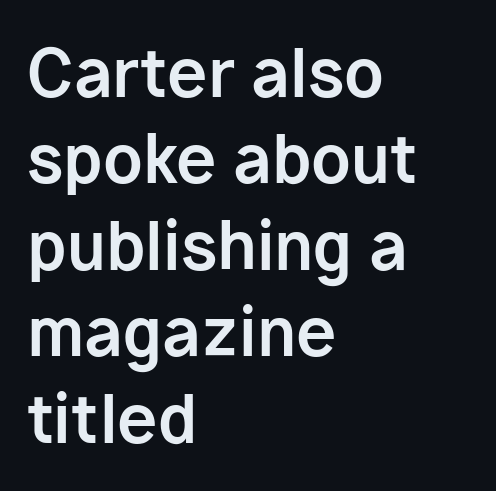
Q: Is the text bold? A: Yes.
Q: Is the text italic (slanted)? A: No, it is upright.
Q: Is the typeface a serif or a sans-serif typeface? A: Sans-serif.
Q: Is the text underlined? A: No.
Q: How is the paragraph aligned? A: Left-aligned.
Q: Is the spacing between letters normal or unusually wide? A: Normal.
Q: Is the spacing between lines tight, normal or loose? A: Normal.
Q: Width (condensed, normal, or wide)? A: Normal.
Q: Stroke contrast? A: Low.
Q: x-height? A: Medium.
Q: Monospaced? A: No.
